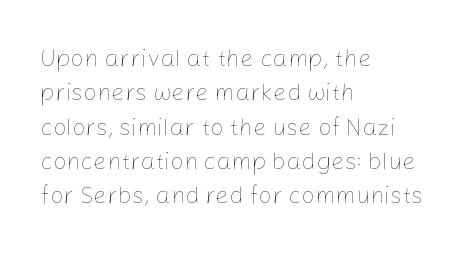
{"italic": "no", "bold": "no", "underline": "no", "align": "left", "line_spacing": "normal", "line_spacing_ratio": 1.43, "letter_spacing": "normal", "letter_spacing_em": 0.0, "glyph_px": 24}
